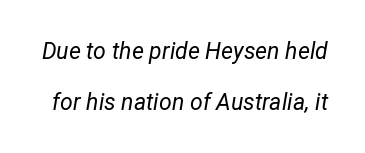
The designer dialed line spacing up above the default. This rendering features lettering with no underline. Stems and bowls with no extra thickness — not bold. The passage shown leans; its letterforms are oblique.
